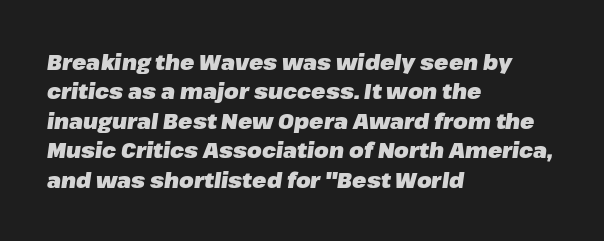
The image shows 21 px bold type, italic (leaning right); set left-aligned, normal line spacing (1.4x), normal letter spacing, not underlined.
